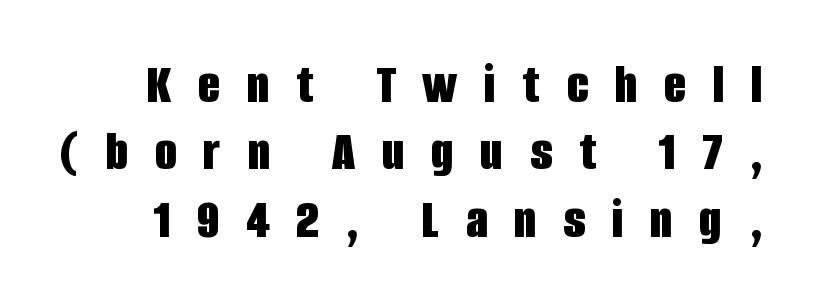
{"serif": "no", "italic": "no", "bold": "yes", "weight": "bold", "width": "condensed", "stroke_contrast": "low", "x_height": "large", "monospaced": "no", "underline": "no", "line_spacing_ratio": 1.18, "letter_spacing": "wide", "letter_spacing_em": 0.47, "glyph_px": 57}
